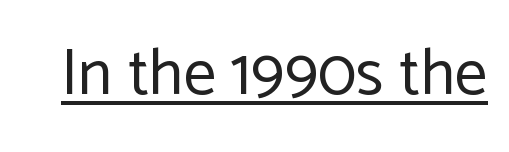
Note the varied advance widths — an 'i' is clearly narrower than an 'm'. Do the letters lean? They stand straight. Students, note that the glyphs here touch the page at normal intervals. Serifs: no, the terminals of the letterforms are clean. A typographer would call this underscored text. Weight: regular or lighter.
